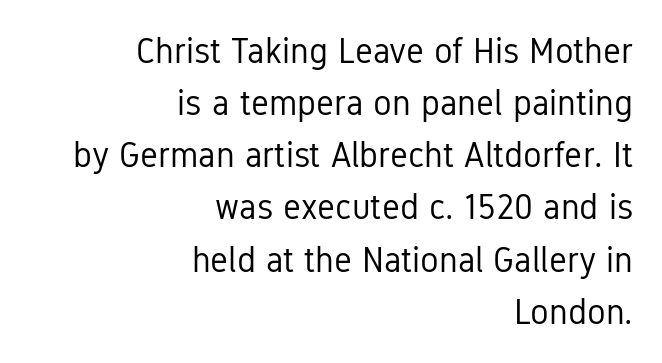
The string is rendered with underlining switched off. This sample is right-justified, so line beginnings fall wherever the words allow. A quiet, ordinary-to-light weight characterises the typeface. Serif or sans? Sans — the stroke terminals are bare. Regarding leading, the lines here are spaced in the standard way.
